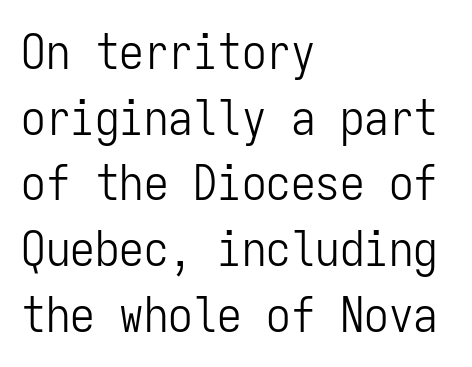
Q: Is the text bold? A: No.
Q: Is the text italic (slanted)? A: No, it is upright.
Q: Is the typeface a serif or a sans-serif typeface? A: Sans-serif.
Q: Is the text underlined? A: No.
Q: How is the paragraph aligned? A: Left-aligned.
Q: Is the spacing between letters normal or unusually wide? A: Normal.
Q: Is the spacing between lines tight, normal or loose? A: Normal.
Q: Width (condensed, normal, or wide)? A: Condensed.
Q: Stroke contrast? A: Low.
Q: x-height? A: Medium.
Q: Monospaced? A: Yes.
